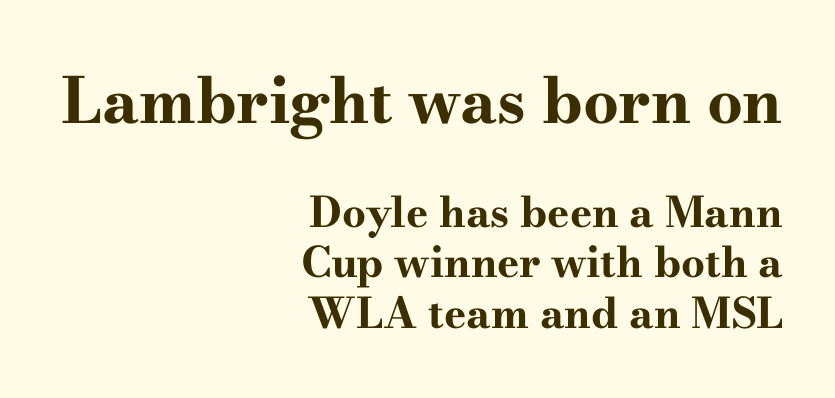
The image shows 63 px bold, wide serif type, upright; set right-aligned, line spacing 1.21x, normal letter spacing, not underlined; the first (top) block is 1.5x larger; high stroke contrast and a small x-height.
